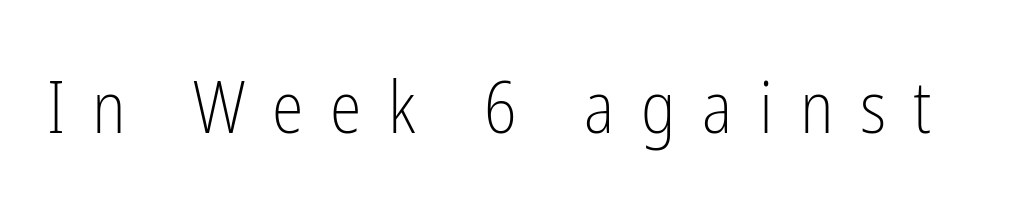
Q: Is the text bold? A: No.
Q: Is the text italic (slanted)? A: No, it is upright.
Q: Is the typeface a serif or a sans-serif typeface? A: Sans-serif.
Q: Is the text underlined? A: No.
Q: Is the spacing between letters normal or unusually wide? A: Unusually wide.
Q: Width (condensed, normal, or wide)? A: Condensed.
Q: Stroke contrast? A: Low.
Q: x-height? A: Medium.
Q: Monospaced? A: No.
